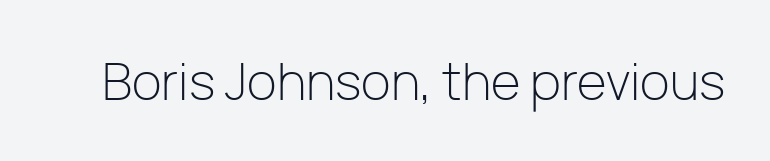
The image shows 51 px light sans-serif type, upright; set normal letter spacing, not underlined; low stroke contrast and a medium x-height.
